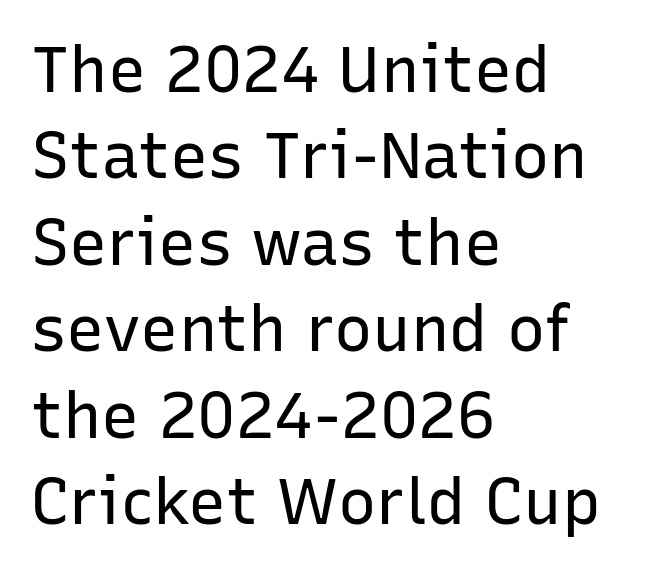
{"serif": "no", "italic": "no", "bold": "no", "weight": "regular", "width": "normal", "stroke_contrast": "low", "x_height": "medium", "monospaced": "no", "underline": "no", "align": "left", "line_spacing": "normal", "line_spacing_ratio": 1.35, "letter_spacing": "normal", "letter_spacing_em": 0.0, "glyph_px": 64}
